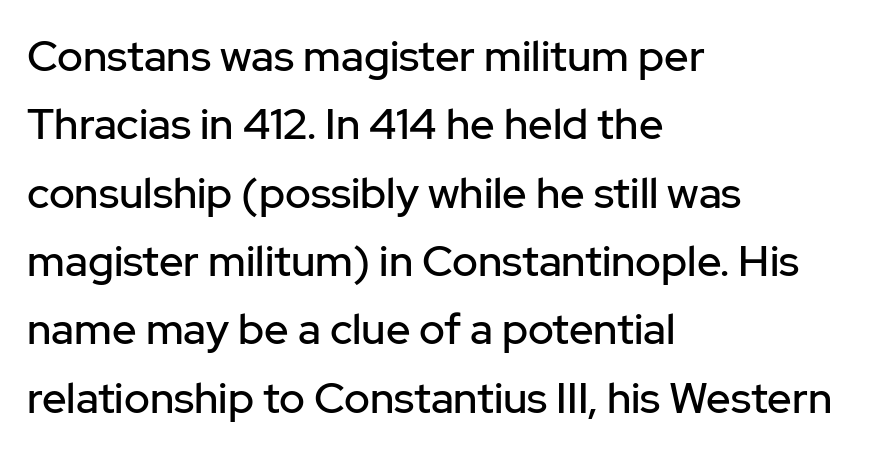
{"serif": "no", "italic": "no", "width": "normal", "stroke_contrast": "low", "x_height": "medium", "monospaced": "no", "underline": "no", "align": "left", "line_spacing": "normal", "line_spacing_ratio": 1.59, "letter_spacing": "normal", "letter_spacing_em": 0.0, "glyph_px": 43}
